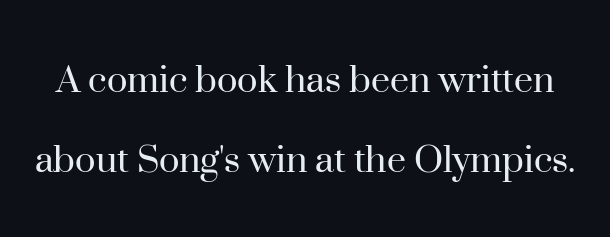
{"serif": "yes", "italic": "no", "bold": "no", "weight": "regular", "width": "normal", "stroke_contrast": "high", "x_height": "small", "monospaced": "no", "underline": "no", "line_spacing_ratio": 1.86, "letter_spacing": "normal", "letter_spacing_em": 0.0, "glyph_px": 43}
